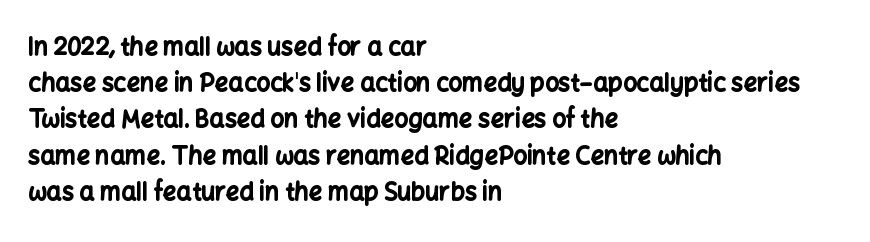
Q: Is the text bold? A: Yes.
Q: Is the text italic (slanted)? A: No, it is upright.
Q: Is the text underlined? A: No.
Q: How is the paragraph aligned? A: Left-aligned.
Q: Is the spacing between letters normal or unusually wide? A: Normal.
Q: Is the spacing between lines tight, normal or loose? A: Normal.
